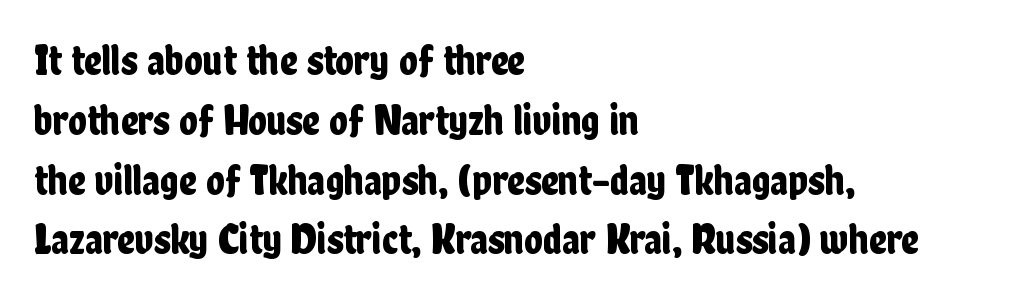
Nobody touched the tracking dial on this one. Quick note: not italic, upright. Where is the straight margin? On the left. This rendering features lettering with no underline. The passage shown is typed in a proportional face where columns would drift. The line-height multiplier appears to be the usual default.
